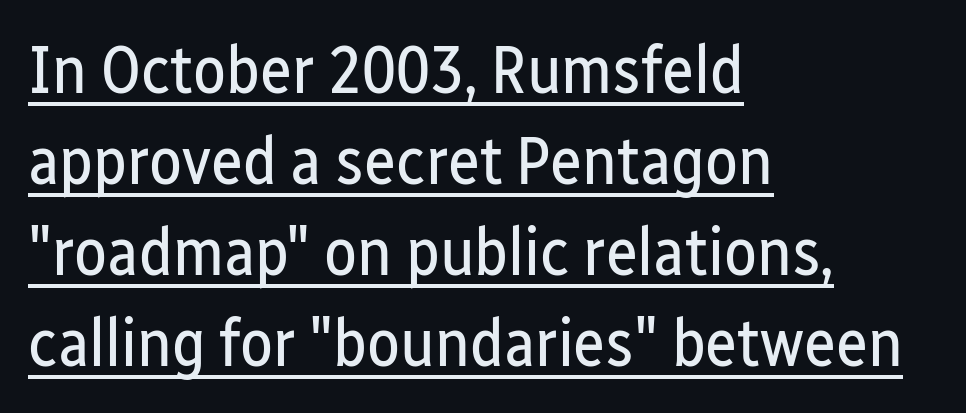
The image shows 68 px regular-weight, condensed sans-serif type, upright; set left-aligned, normal line spacing (1.34x), normal letter spacing, underlined; low stroke contrast and a medium x-height.
